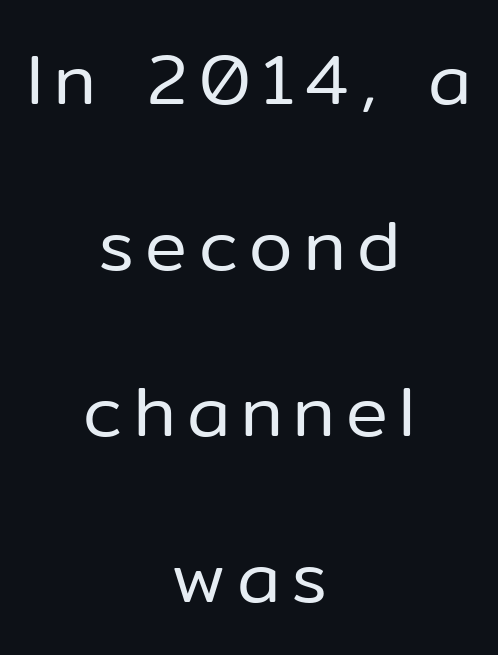
Q: Is the text bold? A: No.
Q: Is the text italic (slanted)? A: No, it is upright.
Q: Is the typeface a serif or a sans-serif typeface? A: Sans-serif.
Q: Is the text underlined? A: No.
Q: How is the paragraph aligned? A: Centered.
Q: Is the spacing between lines tight, normal or loose? A: Loose.
Q: Width (condensed, normal, or wide)? A: Normal.
Q: Stroke contrast? A: Low.
Q: x-height? A: Medium.
Q: Monospaced? A: No.
